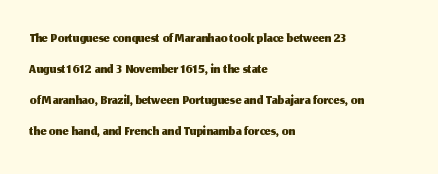
Q: Is the text italic (slanted)? A: No, it is upright.
Q: Is the text underlined? A: No.
Q: How is the paragraph aligned? A: Left-aligned.
Q: Is the spacing between letters normal or unusually wide? A: Normal.
Q: Is the spacing between lines tight, normal or loose? A: Normal.
